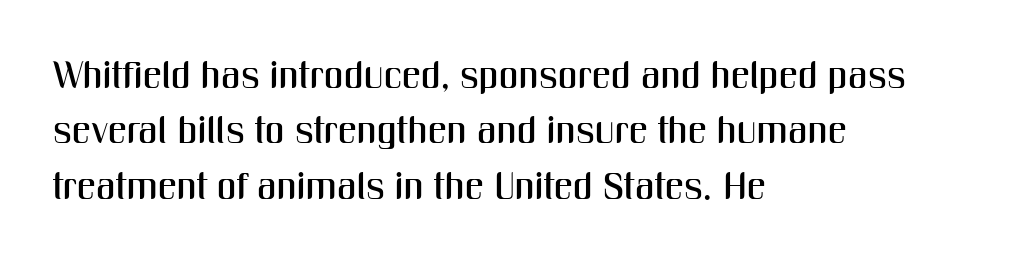
{"serif": "no", "italic": "no", "width": "condensed", "stroke_contrast": "medium", "x_height": "medium", "monospaced": "no", "underline": "no", "align": "left", "line_spacing": "normal", "line_spacing_ratio": 1.46, "letter_spacing": "normal", "letter_spacing_em": 0.0, "glyph_px": 38}
